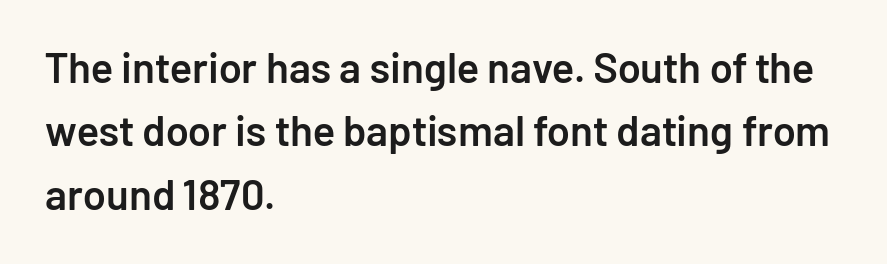
The image shows 42 px semibold sans-serif type, upright; set left-aligned, normal line spacing (1.51x), normal letter spacing, not underlined; low stroke contrast and a medium x-height.
